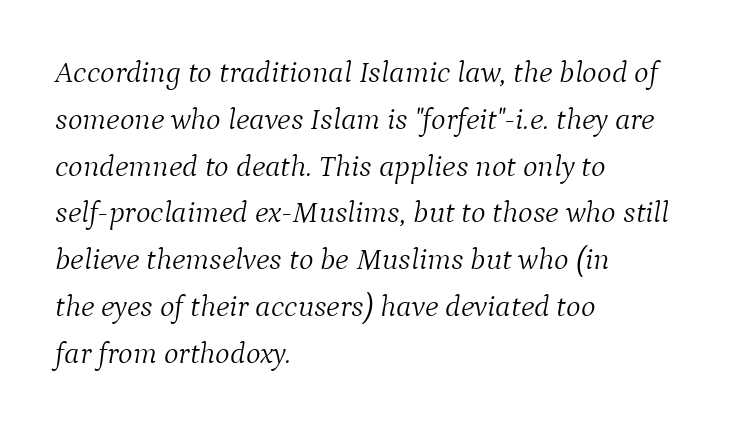
If you measured baseline to baseline, you'd find a middling distance. This sample is left-justified, so line endings fall wherever the words run out. Students, note that the glyphs here touch the page at normal intervals. Looking at the ascenders, they clearly lean.
